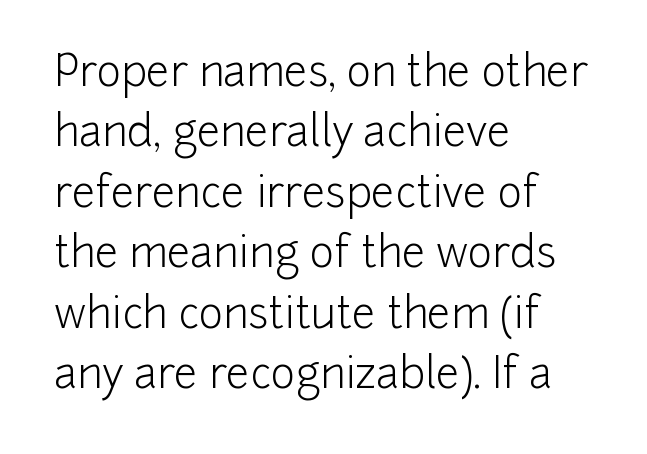
The font's upright variant was chosen for this text. This rendering uses left alignment, leaving the right contour irregular. Vertically, the passage feels balanced, rows spaced as you'd expect. The rendering keeps characters at their native spacing. This is not heavy type; no bold has been used.
